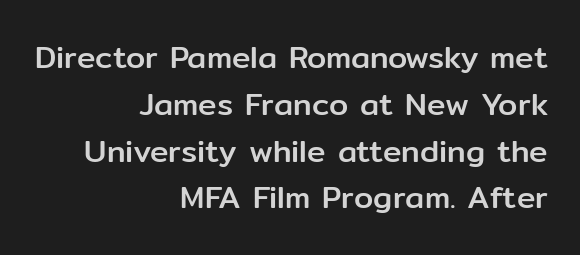
The image shows 31 px sans-serif type, upright; set right-aligned, normal line spacing (1.51x), normal letter spacing, not underlined; low stroke contrast and a medium x-height.
